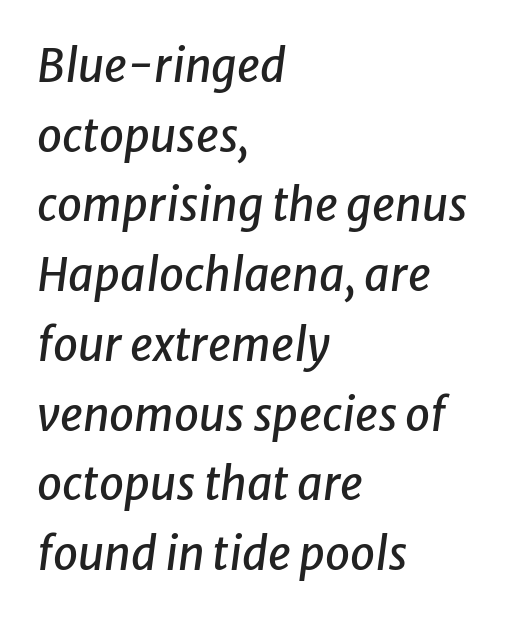
{"italic": "yes", "lean": "right", "slant_degrees": 8, "width": "normal", "stroke_contrast": "low", "x_height": "medium", "monospaced": "no", "underline": "no", "align": "left", "line_spacing": "normal", "line_spacing_ratio": 1.55, "letter_spacing": "normal", "letter_spacing_em": 0.0, "glyph_px": 45}
